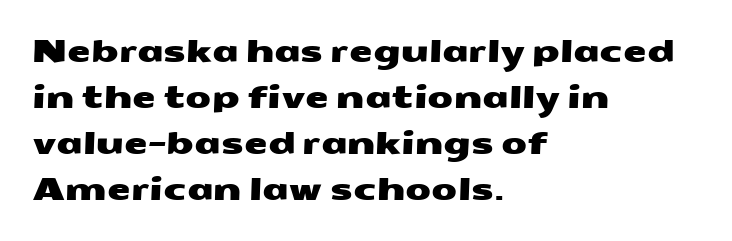
{"serif": "no", "width": "wide", "stroke_contrast": "medium", "x_height": "medium", "monospaced": "no", "underline": "no", "align": "left", "line_spacing": "normal", "line_spacing_ratio": 1.53, "letter_spacing": "normal", "letter_spacing_em": 0.0, "glyph_px": 30}
